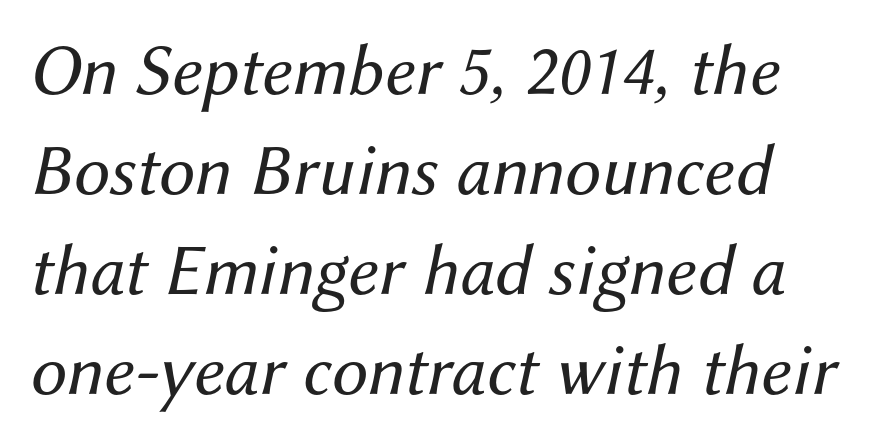
Q: Is the text bold? A: No.
Q: Is the text italic (slanted)? A: Yes, it leans right by about 12 degrees.
Q: Is the text underlined? A: No.
Q: How is the paragraph aligned? A: Left-aligned.
Q: Is the spacing between letters normal or unusually wide? A: Normal.
Q: Is the spacing between lines tight, normal or loose? A: Normal.
Q: Width (condensed, normal, or wide)? A: Normal.
Q: Stroke contrast? A: Medium.
Q: x-height? A: Medium.
Q: Monospaced? A: No.
